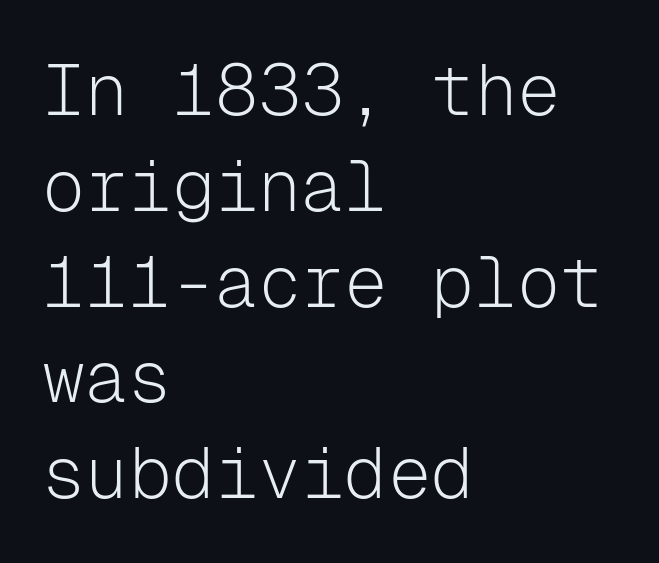
The image shows 72 px light sans-serif type, upright, monospaced; set left-aligned, normal line spacing (1.33x), normal letter spacing, not underlined; low stroke contrast and a medium x-height.
